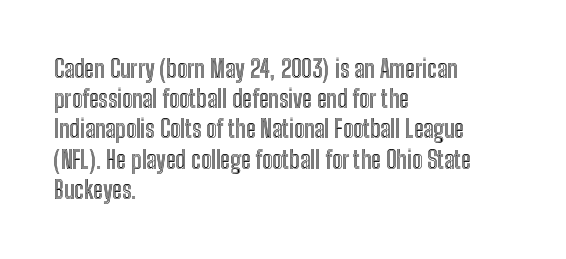
The image shows 24 px text type, upright; set left-aligned, normal line spacing (1.26x), normal letter spacing, not underlined.
